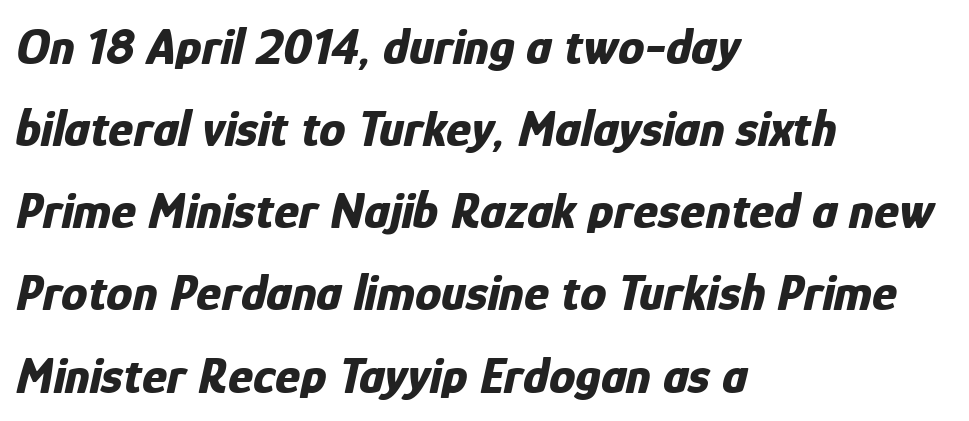
The image shows 53 px bold, condensed type, italic (leaning right); set left-aligned, normal line spacing (1.55x), normal letter spacing, not underlined; low stroke contrast and a medium x-height.
